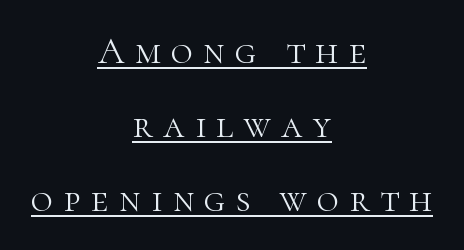
Q: Is the text bold? A: No.
Q: Is the text italic (slanted)? A: No, it is upright.
Q: Is the typeface a serif or a sans-serif typeface? A: Serif.
Q: Is the text underlined? A: Yes.
Q: How is the paragraph aligned? A: Centered.
Q: Is the spacing between letters normal or unusually wide? A: Unusually wide.
Q: Is the spacing between lines tight, normal or loose? A: Loose.
Q: Width (condensed, normal, or wide)? A: Normal.
Q: Stroke contrast? A: High.
Q: x-height? A: Medium.
Q: Monospaced? A: No.
